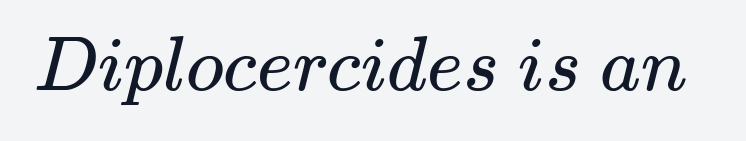
Q: Is the text bold? A: No.
Q: Is the typeface a serif or a sans-serif typeface? A: Serif.
Q: Is the text underlined? A: No.
Q: Is the spacing between letters normal or unusually wide? A: Normal.
Q: Width (condensed, normal, or wide)? A: Wide.
Q: Stroke contrast? A: Medium.
Q: x-height? A: Small.
Q: Monospaced? A: No.
